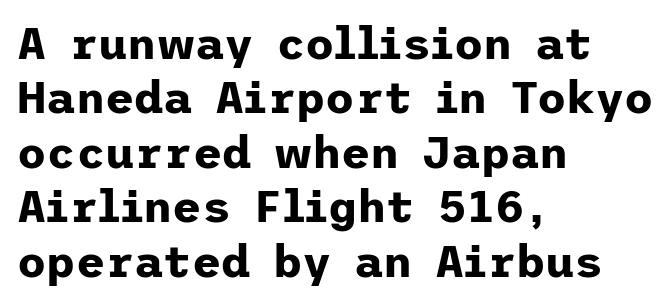
Does extra space separate the letters? No, they use regular spacing. A sans-serif font was chosen for this passage. Typographic density is high because the face is bold. You can tell it's not italic because the verticals are truly vertical. The foot of each line stays bare and open. Left-aligned paragraph, ragged on the right.
